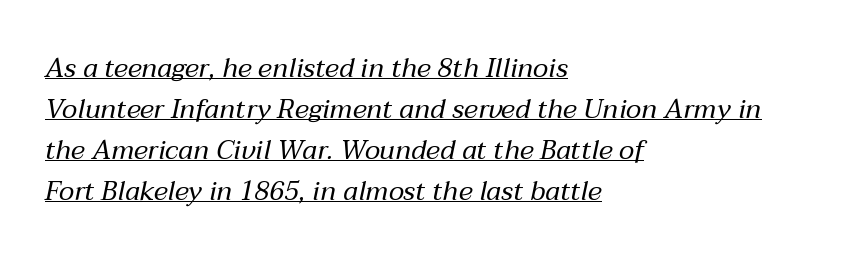
Q: Is the text bold? A: No.
Q: Is the text italic (slanted)? A: Yes, it leans right by about 12 degrees.
Q: Is the text underlined? A: Yes.
Q: How is the paragraph aligned? A: Left-aligned.
Q: Is the spacing between letters normal or unusually wide? A: Normal.
Q: Is the spacing between lines tight, normal or loose? A: Normal.
